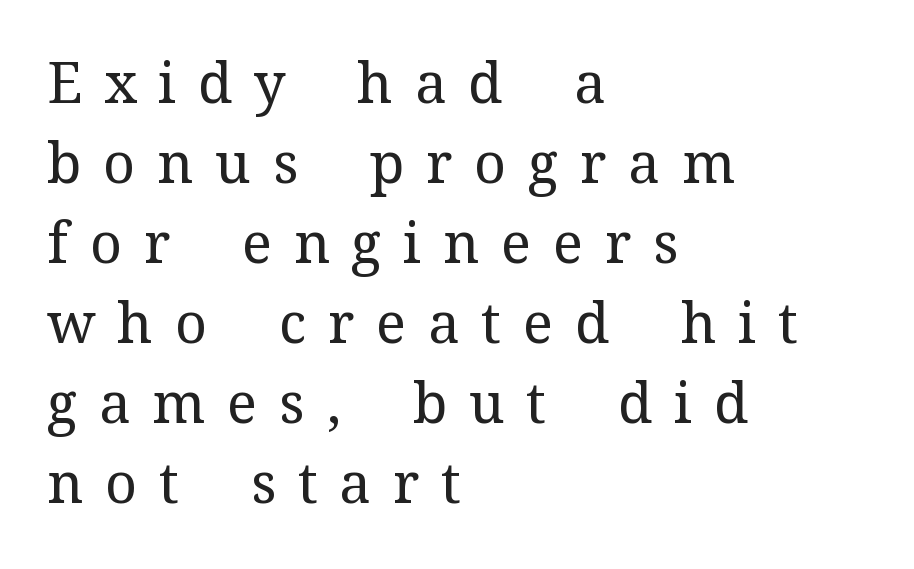
Short and long lines alike share a common starting point at left. The rendering uses natural spacing where letterforms have individual widths. The space beneath each line is pristine and unruled. The text was rendered using a seriffed face with decorative stroke endings. The tracking reads as deliberately expanded to a designer's eye.
